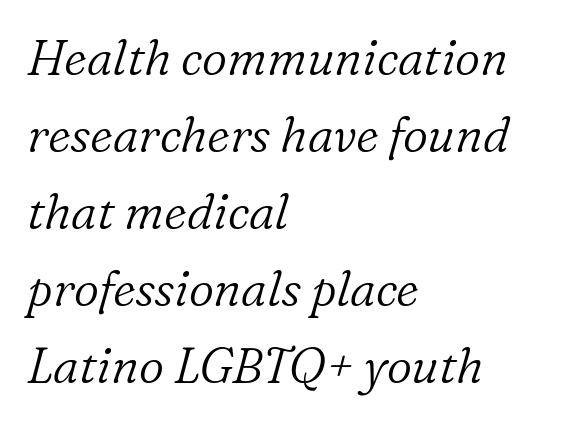
{"serif": "yes", "italic": "yes", "lean": "right", "slant_degrees": 16, "bold": "no", "weight": "light", "width": "normal", "stroke_contrast": "low", "x_height": "medium", "monospaced": "no", "underline": "no", "align": "left", "line_spacing": "normal", "line_spacing_ratio": 1.57, "letter_spacing": "normal", "letter_spacing_em": 0.0, "glyph_px": 49}
